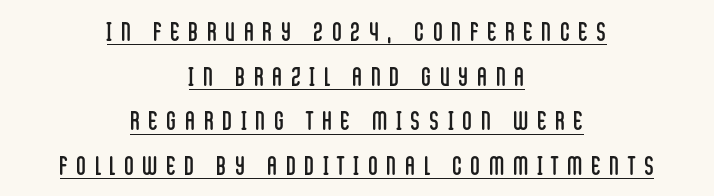
{"italic": "no", "bold": "no", "underline": "yes", "align": "center", "line_spacing_ratio": 1.72, "letter_spacing": "wide", "letter_spacing_em": 0.35, "glyph_px": 26}
